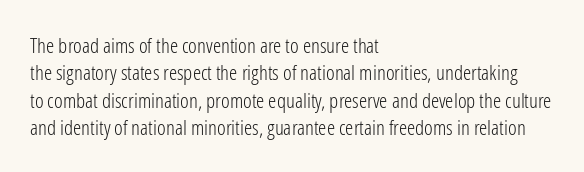
Reading down the block, your eye returns to a fixed left position each line. The weight tops out at a normal text grade. Interline gaps are of average width in this sample. The letters sit at their default tracking, neither squeezed nor spread.
